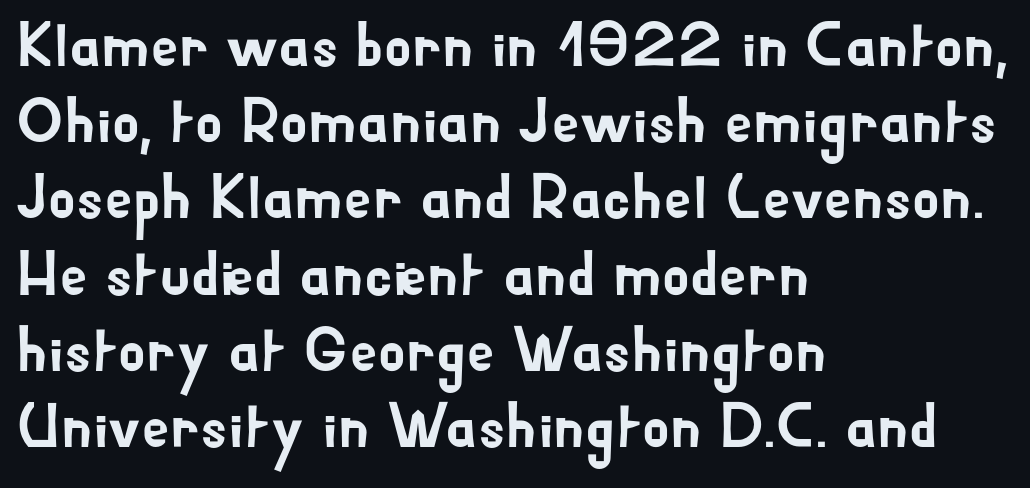
Proportional: the letters do not fall into vertical columns. Caption: standard tracking, unaltered. The setting favours the left margin, as ordinary paragraphs usually do. Italic? Not at all — the glyphs are vertical. Are there feet on the stems? There aren't — it's a sans.
